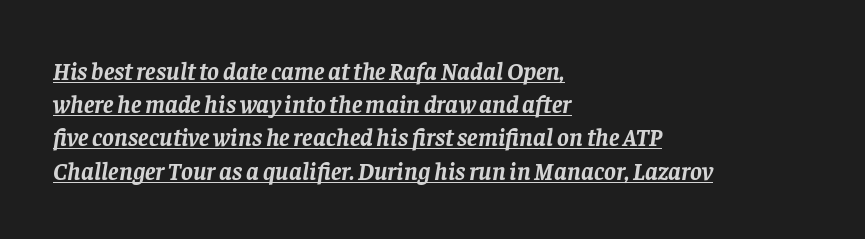
The image shows 25 px bold type, italic (leaning right); set left-aligned, normal line spacing (1.33x), normal letter spacing, underlined.
